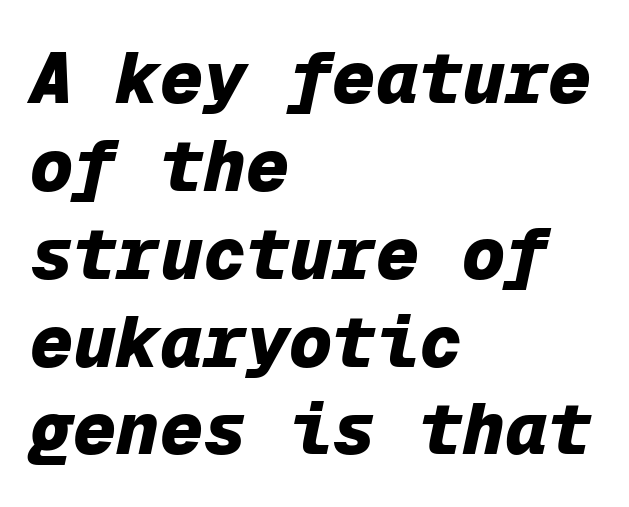
{"italic": "yes", "lean": "right", "slant_degrees": 12, "bold": "yes", "weight": "heavy", "width": "normal", "stroke_contrast": "low", "x_height": "medium", "monospaced": "yes", "underline": "no", "align": "left", "line_spacing_ratio": 1.22, "letter_spacing": "normal", "letter_spacing_em": 0.0, "glyph_px": 72}
